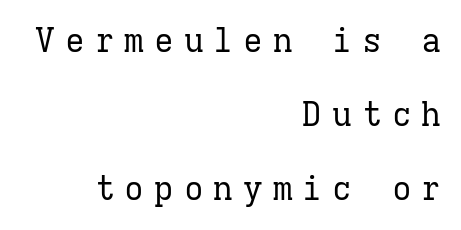
The image shows 33 px regular-weight serif type, upright, monospaced; set right-aligned, loose line spacing (2.24x), unusually wide letter spacing (+0.3 em), not underlined; low stroke contrast and a medium x-height.
